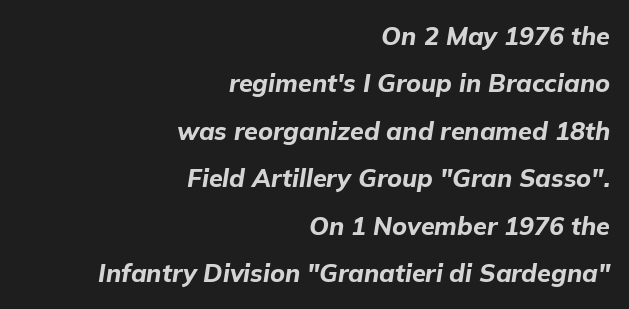
Layout note: lines flush right. Vertically, the passage feels expansive, rows floating well apart. The lettering tilts uniformly, giving the passage an italic look. I'd describe the lettering as bold — thick and assertive.
